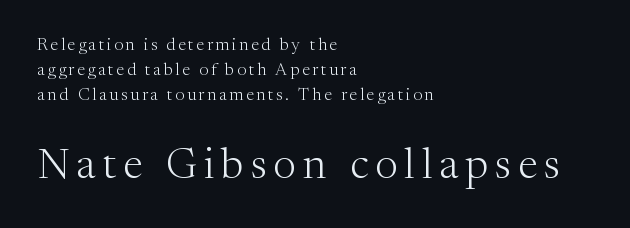
The image shows 43 px light serif type, upright; set left-aligned, normal line spacing (1.47x), not underlined; the second (bottom) block is 2.53x larger; medium stroke contrast and a medium x-height.
